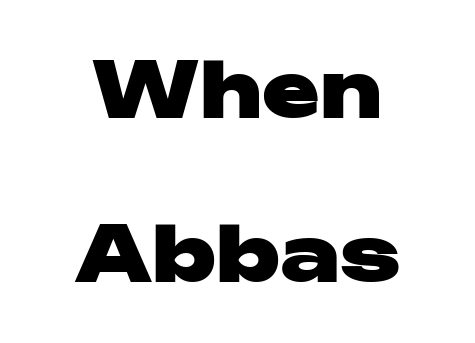
{"serif": "no", "italic": "no", "bold": "yes", "weight": "heavy", "width": "wide", "stroke_contrast": "low", "x_height": "medium", "monospaced": "no", "underline": "no", "align": "center", "line_spacing": "loose", "line_spacing_ratio": 2.13, "letter_spacing": "normal", "letter_spacing_em": 0.0, "glyph_px": 77}
